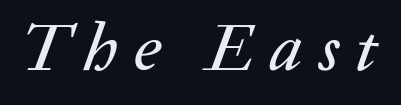
Q: Is the text italic (slanted)? A: Yes, it leans right by about 20 degrees.
Q: Is the text underlined? A: No.
Q: Is the spacing between letters normal or unusually wide? A: Unusually wide.
Q: Width (condensed, normal, or wide)? A: Normal.
Q: Stroke contrast? A: Medium.
Q: x-height? A: Medium.
Q: Monospaced? A: No.
